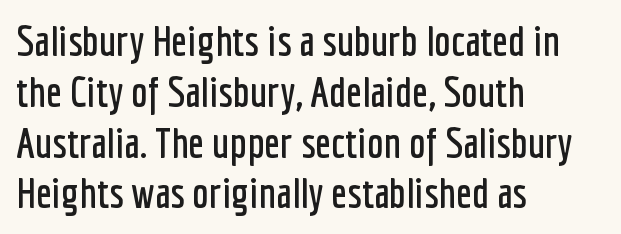
Q: Is the text italic (slanted)? A: No, it is upright.
Q: Is the typeface a serif or a sans-serif typeface? A: Sans-serif.
Q: Is the text underlined? A: No.
Q: How is the paragraph aligned? A: Left-aligned.
Q: Is the spacing between letters normal or unusually wide? A: Normal.
Q: Width (condensed, normal, or wide)? A: Condensed.
Q: Stroke contrast? A: Low.
Q: x-height? A: Medium.
Q: Monospaced? A: No.
